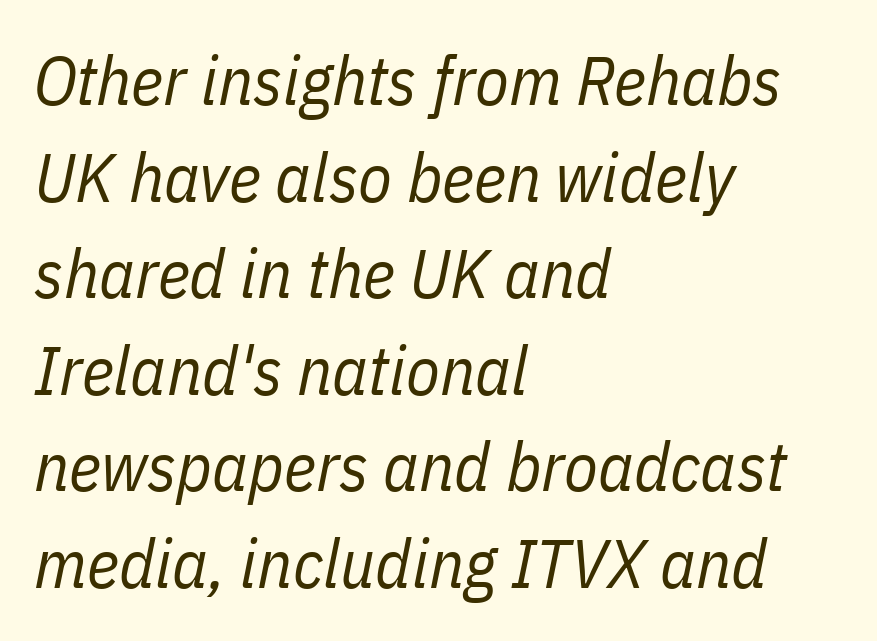
The image shows 69 px regular-weight, condensed type, italic (leaning right); set left-aligned, normal line spacing (1.4x), normal letter spacing, not underlined; low stroke contrast and a medium x-height.
